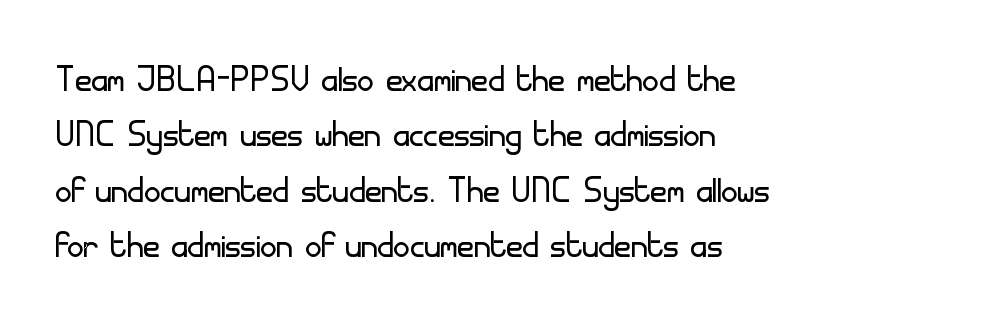
Q: Is the text bold? A: No.
Q: Is the text italic (slanted)? A: No, it is upright.
Q: Is the typeface a serif or a sans-serif typeface? A: Sans-serif.
Q: Is the text underlined? A: No.
Q: How is the paragraph aligned? A: Left-aligned.
Q: Is the spacing between letters normal or unusually wide? A: Normal.
Q: Width (condensed, normal, or wide)? A: Normal.
Q: Stroke contrast? A: Low.
Q: x-height? A: Small.
Q: Monospaced? A: No.
